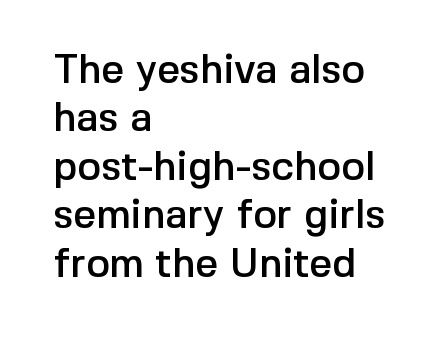
The specimen reads as upright at a glance. The rendering shows plain stroke endings on the letterforms — a sans-serif design. Character widths vary here, with narrow letters taking less room than wide ones. Bare-footed words on every line. Look at the tracking — it's just the regular setting, nothing added. Layout note: lines flush left.
